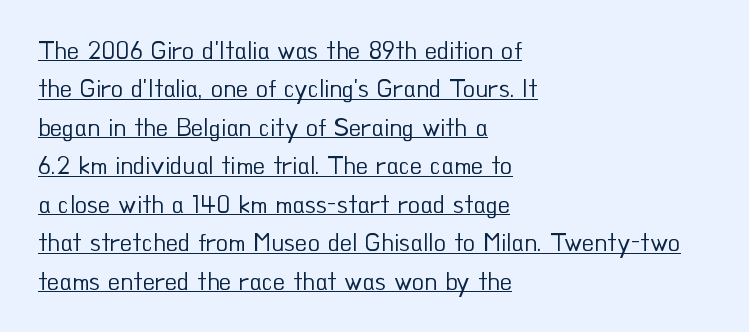
Casual observation: everything's shoved over to the left. Rows of type keep a routine distance in the vertical direction. Is this a heavy cut? Hardly; it is regular or lighter. These characters rest on top of a visible drawn line.
